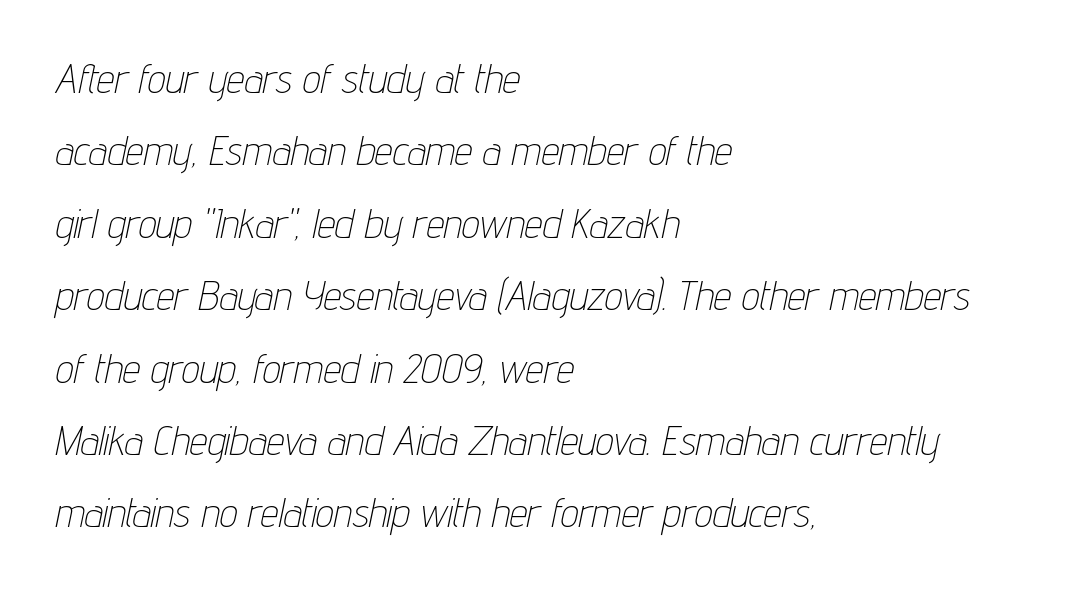
Ink coverage per letter is moderate at most. The setting favours the left margin, as ordinary paragraphs usually do. A typesetter would call this proportional, since set widths differ per character. A clean baseline with only descenders dipping below it. Italic: yes, the glyphs are oblique.
